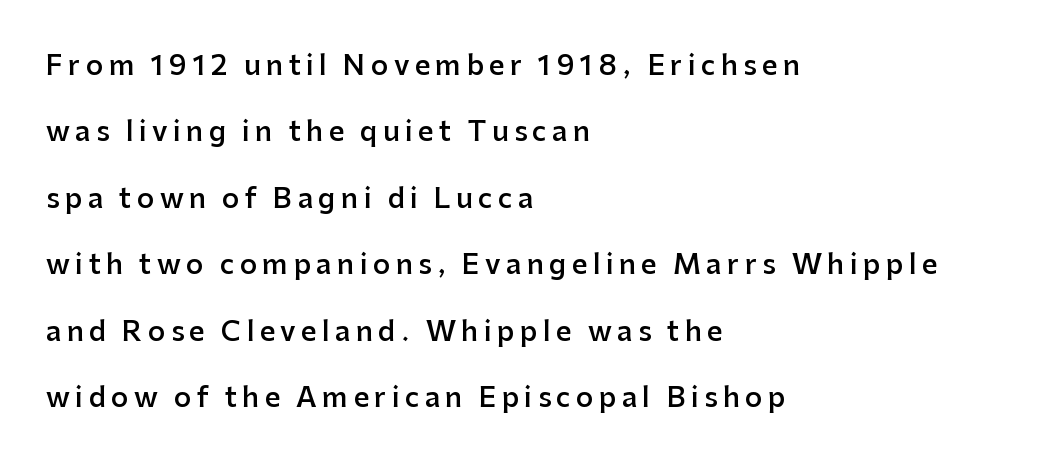
A semibold gives these letters moderate extra thickness, short of bold. This sample is left-justified, so line endings fall wherever the words run out. Is there much room between lines? Yes — plenty of vertical air separates them. The axis of the letterforms is exactly vertical.
